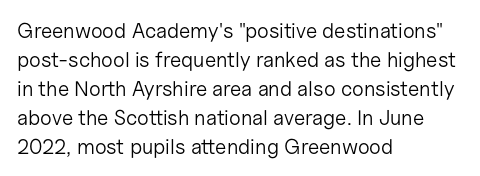
The image shows 21 px text type, upright; set left-aligned, normal line spacing (1.38x), normal letter spacing, not underlined.
